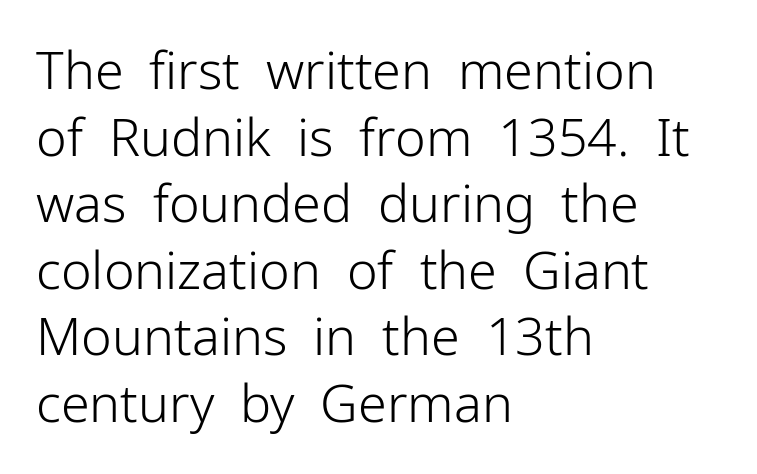
This sample uses a sans-serif face. Just letters on the line, the space beneath them empty. Here the designer chose a conventional face with non-uniform glyph widths. Observe the ordinary spacing: letters are neighbours, not strangers. This is roman type, the default non-slanted kind. Honestly, the row spacing looks completely unremarkable.
